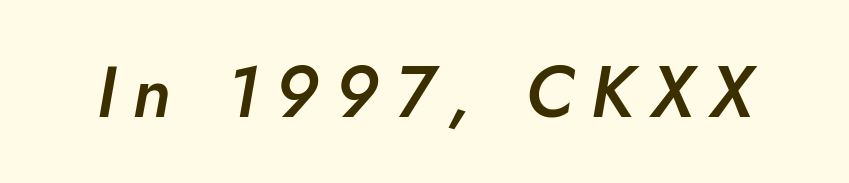
Q: Is the text bold? A: Semi-bold.
Q: Is the text italic (slanted)? A: Yes, it leans right by about 5 degrees.
Q: Is the text underlined? A: No.
Q: Is the spacing between letters normal or unusually wide? A: Unusually wide.
Q: Width (condensed, normal, or wide)? A: Normal.
Q: Stroke contrast? A: Low.
Q: x-height? A: Small.
Q: Monospaced? A: No.
